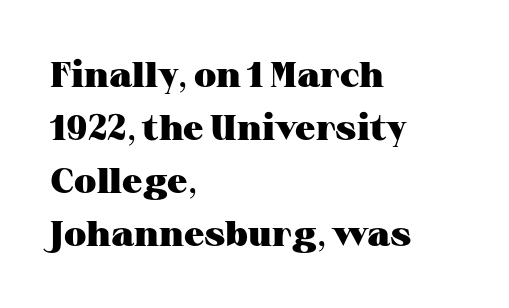
Q: Is the text bold? A: Yes.
Q: Is the text italic (slanted)? A: No, it is upright.
Q: Is the typeface a serif or a sans-serif typeface? A: Serif.
Q: Is the text underlined? A: No.
Q: How is the paragraph aligned? A: Left-aligned.
Q: Is the spacing between letters normal or unusually wide? A: Normal.
Q: Is the spacing between lines tight, normal or loose? A: Normal.
Q: Width (condensed, normal, or wide)? A: Wide.
Q: Stroke contrast? A: Medium.
Q: x-height? A: Medium.
Q: Monospaced? A: No.
